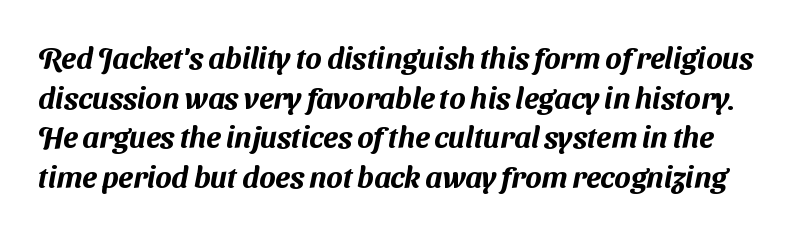
Regarding serifs, this sample does without them. Words float on clear page, feet unadorned. The line-height multiplier appears to be the usual default. You could not count columns in this text — the font is proportionally spaced.
